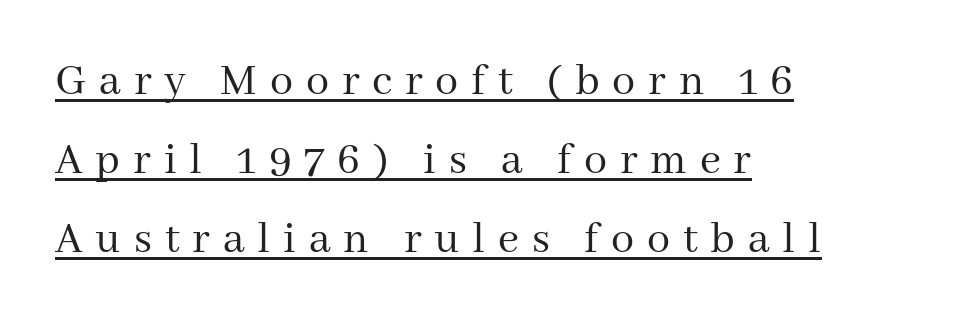
The image shows 46 px regular-weight serif type, upright; set left-aligned, line spacing 1.72x, unusually wide letter spacing (+0.28 em), underlined; medium stroke contrast and a medium x-height.
